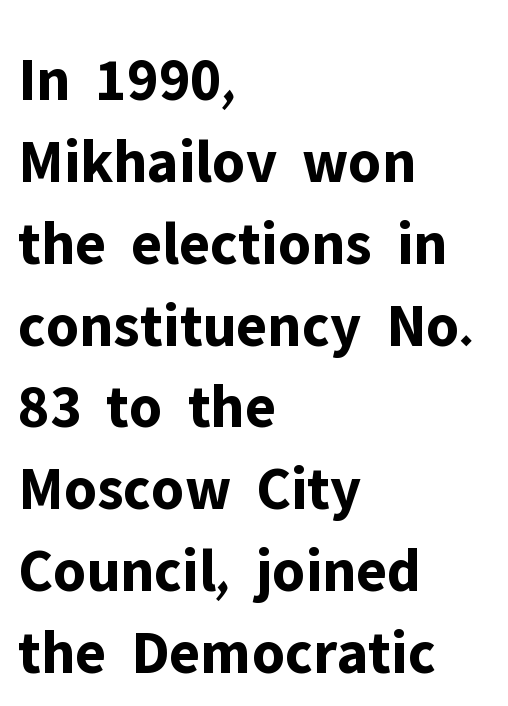
The image shows 62 px bold sans-serif type, upright; set left-aligned, normal line spacing (1.32x), normal letter spacing, not underlined; low stroke contrast and a medium x-height.
